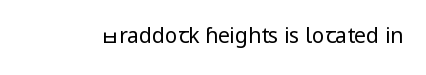
The image shows 21 px text type, upright; set normal letter spacing, not underlined.
